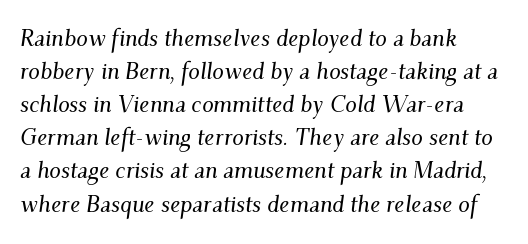
The area under the type is left untouched. The rag falls on the right side of this text block. Successive baselines arrive at the customary interval. This sample uses plain, unmodified letter spacing.
